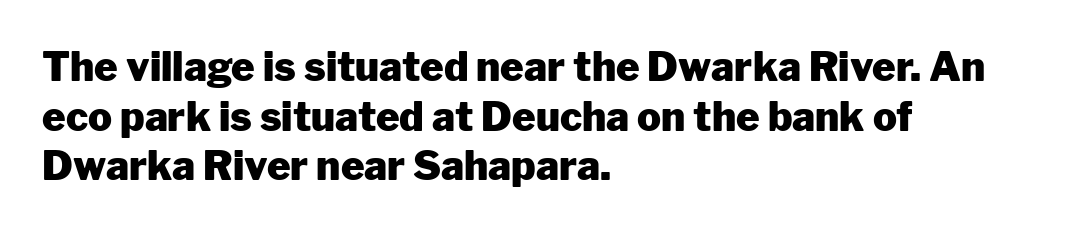
Q: Is the text bold? A: Yes.
Q: Is the text italic (slanted)? A: No, it is upright.
Q: Is the typeface a serif or a sans-serif typeface? A: Sans-serif.
Q: Is the text underlined? A: No.
Q: How is the paragraph aligned? A: Left-aligned.
Q: Is the spacing between letters normal or unusually wide? A: Normal.
Q: Width (condensed, normal, or wide)? A: Normal.
Q: Stroke contrast? A: Low.
Q: x-height? A: Medium.
Q: Monospaced? A: No.
